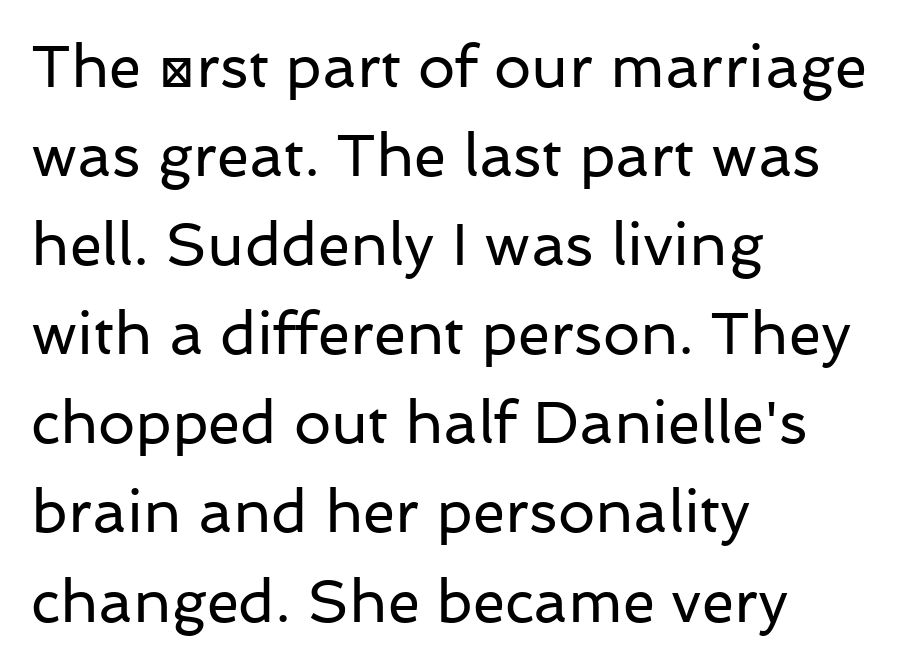
{"serif": "no", "italic": "no", "bold": "no", "weight": "regular", "width": "normal", "stroke_contrast": "low", "x_height": "medium", "monospaced": "no", "underline": "no", "align": "left", "line_spacing": "normal", "line_spacing_ratio": 1.51, "letter_spacing": "normal", "letter_spacing_em": 0.0, "glyph_px": 59}
